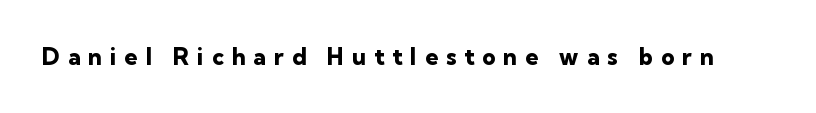
{"italic": "no", "bold": "yes", "underline": "no", "letter_spacing": "wide", "letter_spacing_em": 0.35, "glyph_px": 23}
